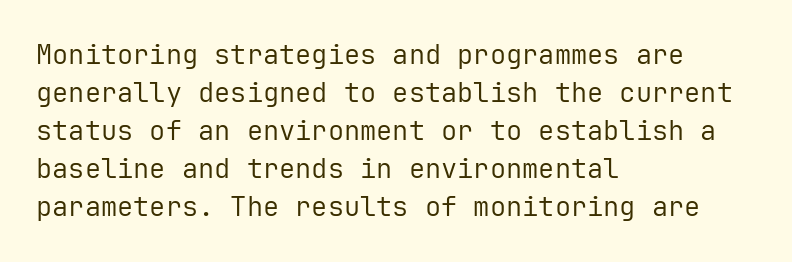
{"italic": "no", "bold": "no", "underline": "no", "align": "left", "line_spacing": "normal", "line_spacing_ratio": 1.41, "letter_spacing": "normal", "letter_spacing_em": 0.0, "glyph_px": 27}
